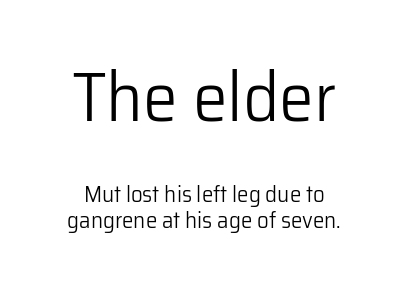
Q: Is the text bold? A: No.
Q: Is the text italic (slanted)? A: No, it is upright.
Q: Is the typeface a serif or a sans-serif typeface? A: Sans-serif.
Q: Is the text underlined? A: No.
Q: How is the paragraph aligned? A: Centered.
Q: Is the spacing between letters normal or unusually wide? A: Normal.
Q: Is the spacing between lines tight, normal or loose? A: Tight.
Q: Which block of text is set in a larger size, the first (top) or the second (bottom)? A: The first (top) one.
Q: Width (condensed, normal, or wide)? A: Normal.
Q: Stroke contrast? A: Low.
Q: x-height? A: Medium.
Q: Monospaced? A: No.
